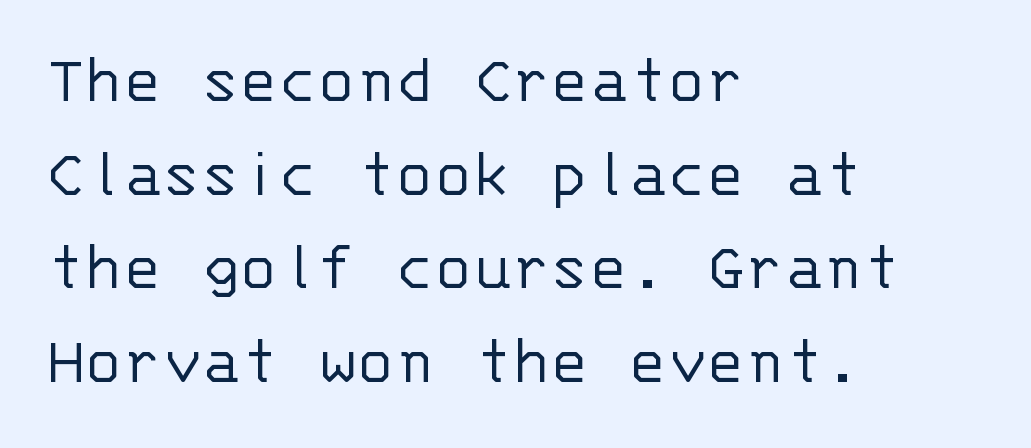
Q: Is the text bold? A: No.
Q: Is the text italic (slanted)? A: No, it is upright.
Q: Is the typeface a serif or a sans-serif typeface? A: Sans-serif.
Q: Is the text underlined? A: No.
Q: How is the paragraph aligned? A: Left-aligned.
Q: Is the spacing between letters normal or unusually wide? A: Normal.
Q: Is the spacing between lines tight, normal or loose? A: Normal.
Q: Width (condensed, normal, or wide)? A: Normal.
Q: Stroke contrast? A: Low.
Q: x-height? A: Large.
Q: Monospaced? A: Yes.
